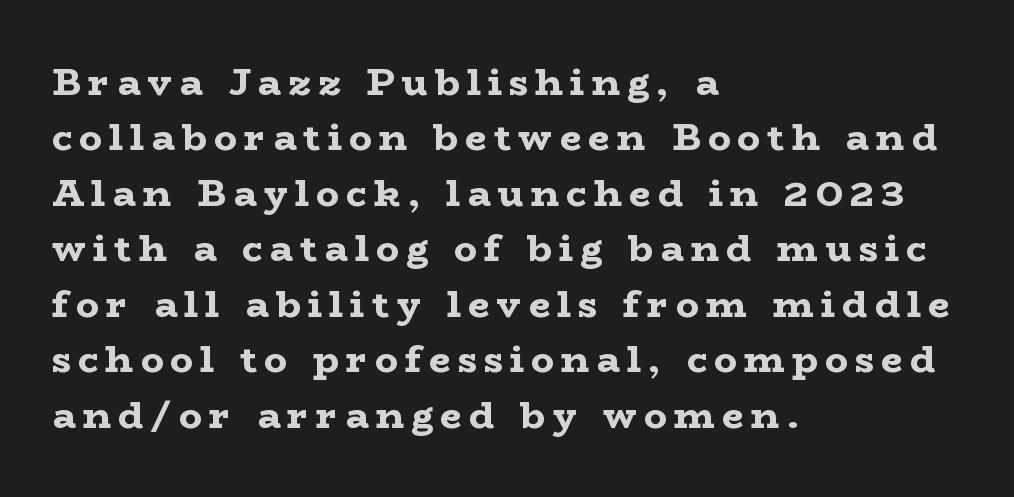
Reading down the block, your eye returns to a fixed left position each line. The face used here has the dense, thick strokes of a bold. The space directly below the letters is spotless. Unlike a clean sans, this face finishes its strokes with serifs.
